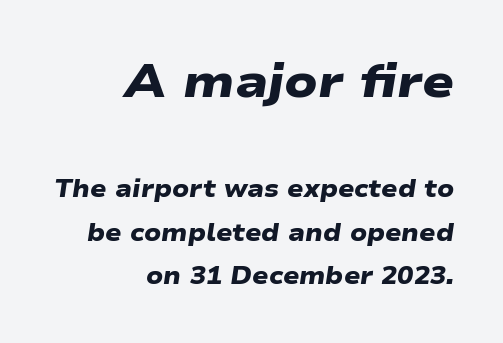
Q: Is the text bold? A: Yes.
Q: Is the typeface a serif or a sans-serif typeface? A: Sans-serif.
Q: Is the text underlined? A: No.
Q: How is the paragraph aligned? A: Right-aligned.
Q: Is the spacing between letters normal or unusually wide? A: Normal.
Q: Which block of text is set in a larger size, the first (top) or the second (bottom)? A: The first (top) one.
Q: Width (condensed, normal, or wide)? A: Wide.
Q: Stroke contrast? A: Low.
Q: x-height? A: Medium.
Q: Monospaced? A: No.
